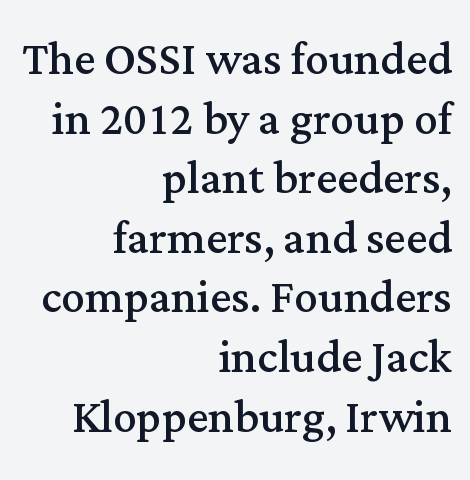
The image shows 59 px regular-weight serif type, upright; set right-aligned, tight line spacing (1.01x), normal letter spacing, not underlined; medium stroke contrast and a medium x-height.
